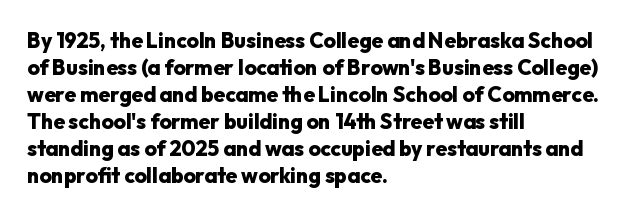
The space directly below the letters is spotless. In terms of leading, this rendering sits right in the middle. Notice how the stems are strictly vertical — no italics here. Honestly, the letter spacing is just normal — you wouldn't notice it. Typesetter's note: full bold, strokes at maximum text heaviness.
